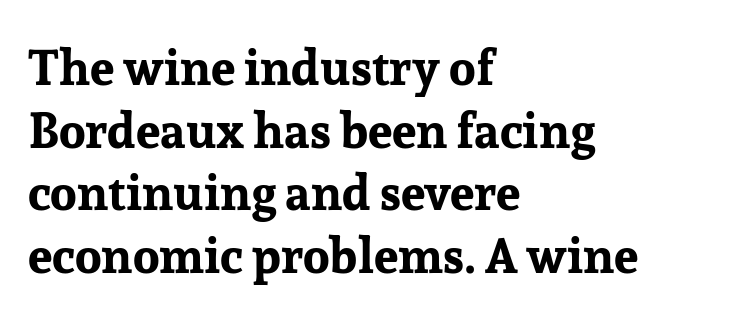
Check where the strokes stop: tiny serifs finish them off. Bare-footed words on every line. The passage shown is typed in a proportional face where columns would drift. Is there much room between lines? A standard amount, neither cramped nor airy. A roman cut, with each character standing at attention.
